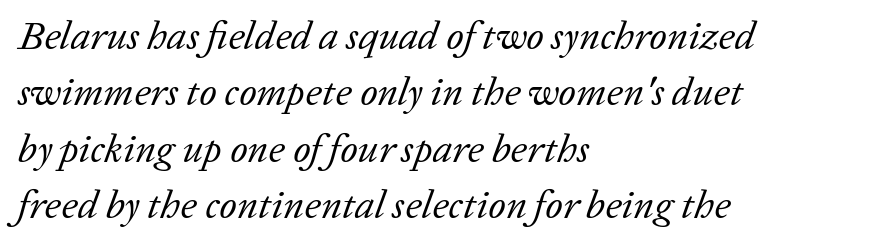
Each letter keeps its own natural width here, so spacing adapts to shape. The letters carry serifs — small finishing strokes at the ends of their stems. Line spacing here is normal. Lines of text with bare space underneath.
